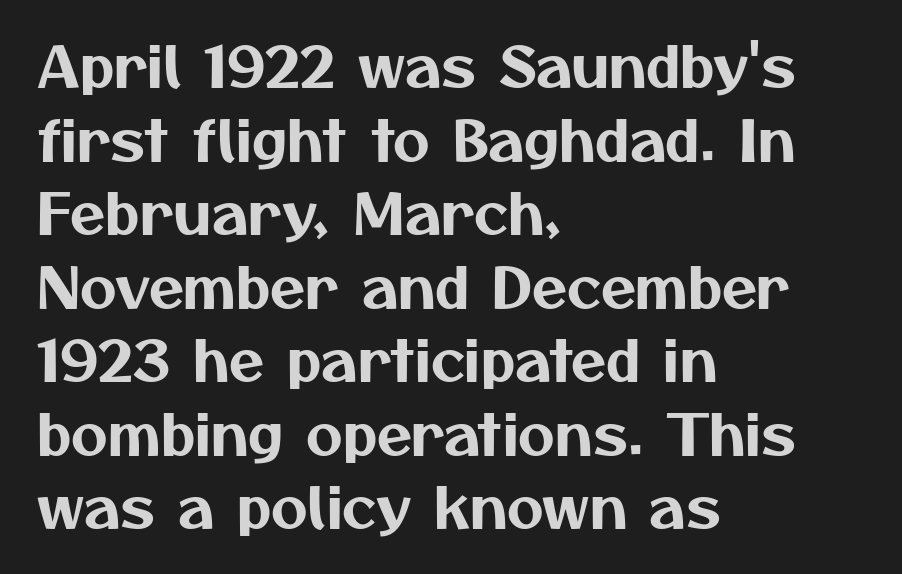
{"serif": "no", "width": "normal", "stroke_contrast": "medium", "x_height": "medium", "monospaced": "no", "underline": "no", "align": "left", "line_spacing": "normal", "line_spacing_ratio": 1.29, "letter_spacing": "normal", "letter_spacing_em": 0.0, "glyph_px": 57}
